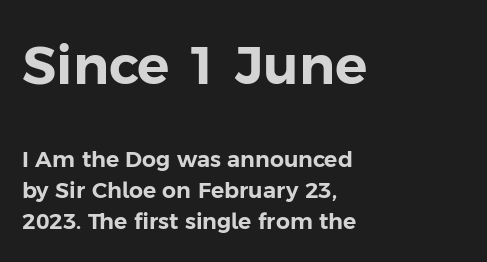
Q: Is the text italic (slanted)? A: No, it is upright.
Q: Is the typeface a serif or a sans-serif typeface? A: Sans-serif.
Q: Is the text underlined? A: No.
Q: How is the paragraph aligned? A: Left-aligned.
Q: Is the spacing between letters normal or unusually wide? A: Normal.
Q: Is the spacing between lines tight, normal or loose? A: Normal.
Q: Which block of text is set in a larger size, the first (top) or the second (bottom)? A: The first (top) one.
Q: Width (condensed, normal, or wide)? A: Normal.
Q: Stroke contrast? A: Low.
Q: x-height? A: Medium.
Q: Monospaced? A: No.
